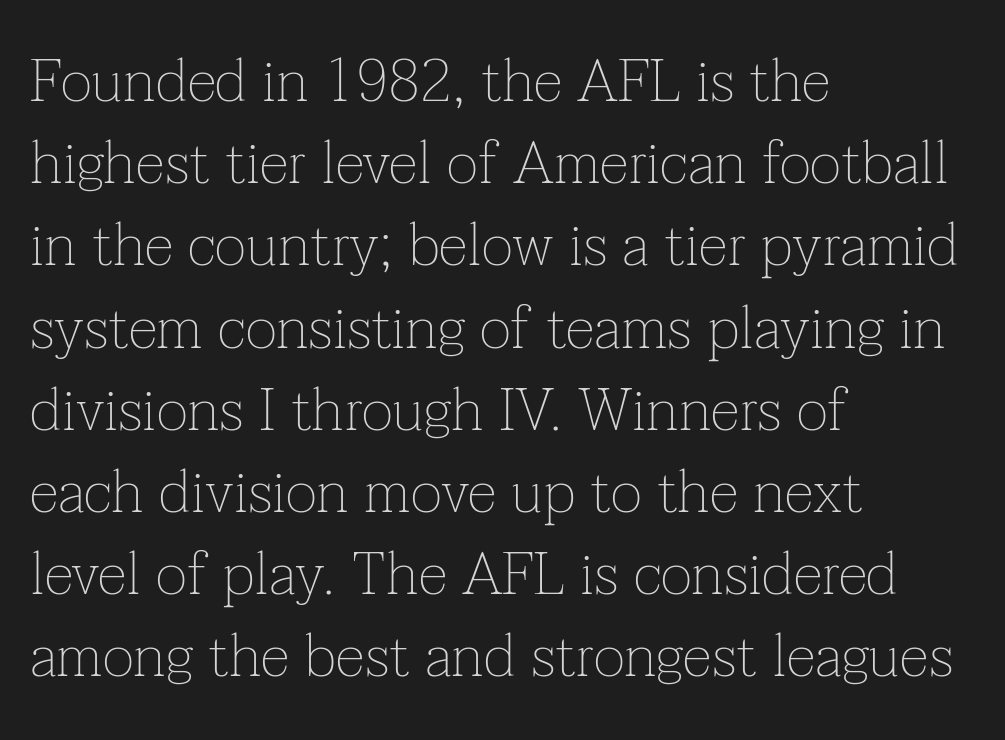
{"serif": "yes", "italic": "no", "bold": "no", "weight": "thin", "width": "normal", "stroke_contrast": "low", "x_height": "medium", "monospaced": "no", "underline": "no", "align": "left", "line_spacing": "normal", "line_spacing_ratio": 1.37, "letter_spacing": "normal", "letter_spacing_em": 0.0, "glyph_px": 60}
